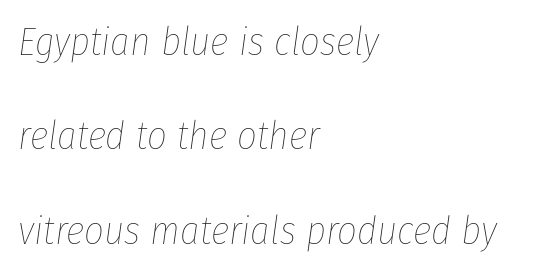
{"italic": "yes", "lean": "right", "slant_degrees": 8, "bold": "no", "weight": "thin", "width": "condensed", "stroke_contrast": "low", "x_height": "medium", "monospaced": "no", "underline": "no", "align": "left", "line_spacing": "loose", "line_spacing_ratio": 2.42, "letter_spacing": "normal", "letter_spacing_em": 0.0, "glyph_px": 39}
